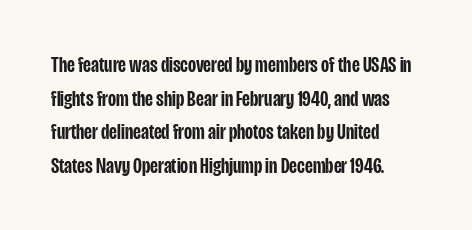
The image shows 22 px text type, upright; set left-aligned, normal line spacing (1.53x), normal letter spacing, not underlined.
